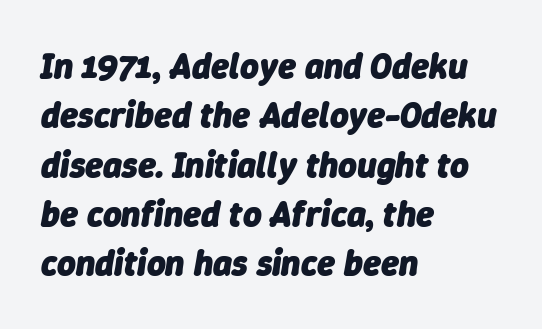
Q: Is the text bold? A: Yes.
Q: Is the text italic (slanted)? A: Yes, it leans right by about 9 degrees.
Q: Is the text underlined? A: No.
Q: How is the paragraph aligned? A: Left-aligned.
Q: Is the spacing between letters normal or unusually wide? A: Normal.
Q: Is the spacing between lines tight, normal or loose? A: Normal.
Q: Width (condensed, normal, or wide)? A: Normal.
Q: Stroke contrast? A: Low.
Q: x-height? A: Medium.
Q: Monospaced? A: No.
